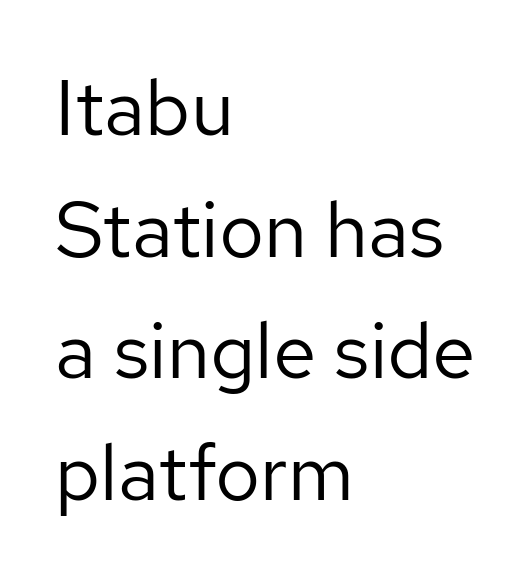
The image shows 78 px regular-weight sans-serif type, upright; set left-aligned, normal line spacing (1.56x), normal letter spacing, not underlined; low stroke contrast and a medium x-height.
